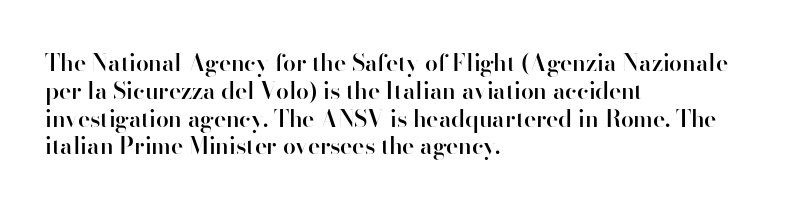
The letters stand straight up with perfectly vertical stems. Standard letterfit; no display-style spreading of the glyphs. Leftover space on each line is placed entirely after the last word. Look at the stroke-to-counter ratio: somewhat heavy, a semibold. Beneath every word, the page is bare.
